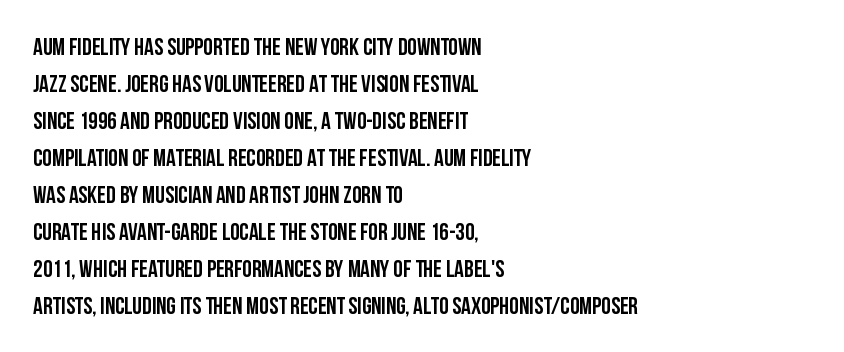
{"italic": "no", "bold": "yes", "underline": "no", "align": "left", "line_spacing": "normal", "line_spacing_ratio": 1.54, "letter_spacing": "normal", "letter_spacing_em": 0.0, "glyph_px": 24}
